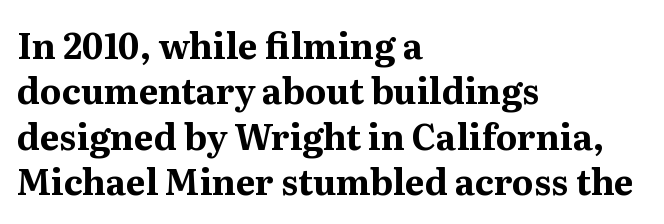
Note the varied advance widths — an 'i' is clearly narrower than an 'm'. A typesetter would call this zero additional tracking. Letterform terminals end in serifs throughout the passage. This sample keeps an unexceptional amount of space between lines. Each line starts at the same left margin while the right side varies. The typesetting leans heavy: a genuine bold.
